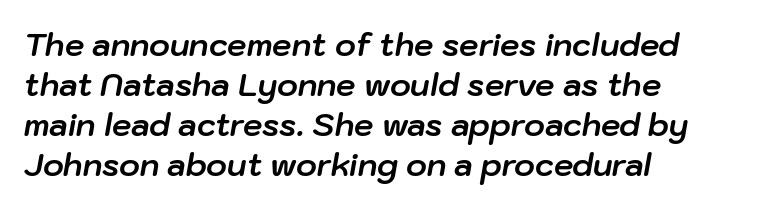
Tracking here is standard; glyphs follow each other at the usual distance. Left-aligned paragraph, ragged on the right. One glance says typical: line gaps are just what's usual. A typesetter would call this proportional, since set widths differ per character. Compared with ordinary roman type, these characters are visibly tilted. A dark, heavy texture on the line: the type is bold.
